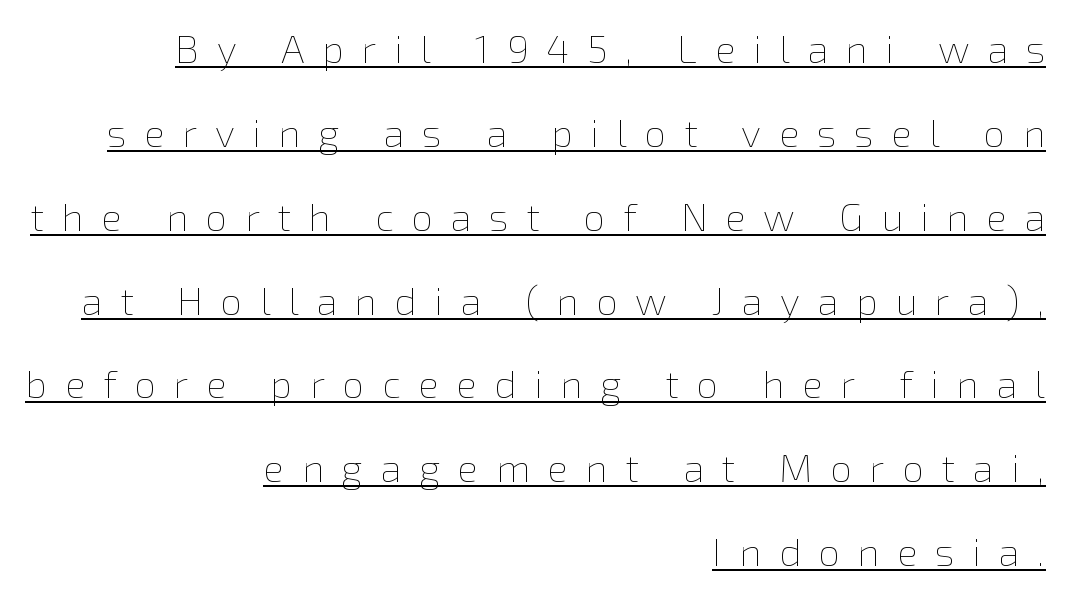
Q: Is the text bold? A: No.
Q: Is the text italic (slanted)? A: No, it is upright.
Q: Is the text underlined? A: Yes.
Q: How is the paragraph aligned? A: Right-aligned.
Q: Is the spacing between letters normal or unusually wide? A: Unusually wide.
Q: Is the spacing between lines tight, normal or loose? A: Loose.
Q: Width (condensed, normal, or wide)? A: Normal.
Q: Stroke contrast? A: Low.
Q: x-height? A: Medium.
Q: Monospaced? A: No.
